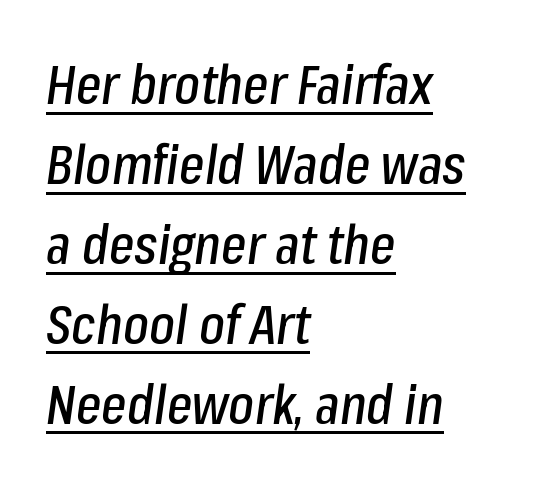
Each letter keeps its own natural width here, so spacing adapts to shape. The setting favours the left margin, as ordinary paragraphs usually do. Observe the ordinary spacing: letters are neighbours, not strangers. If you drew a line through each stem, it would be angled. Does the leading feel generous? No, just average.
